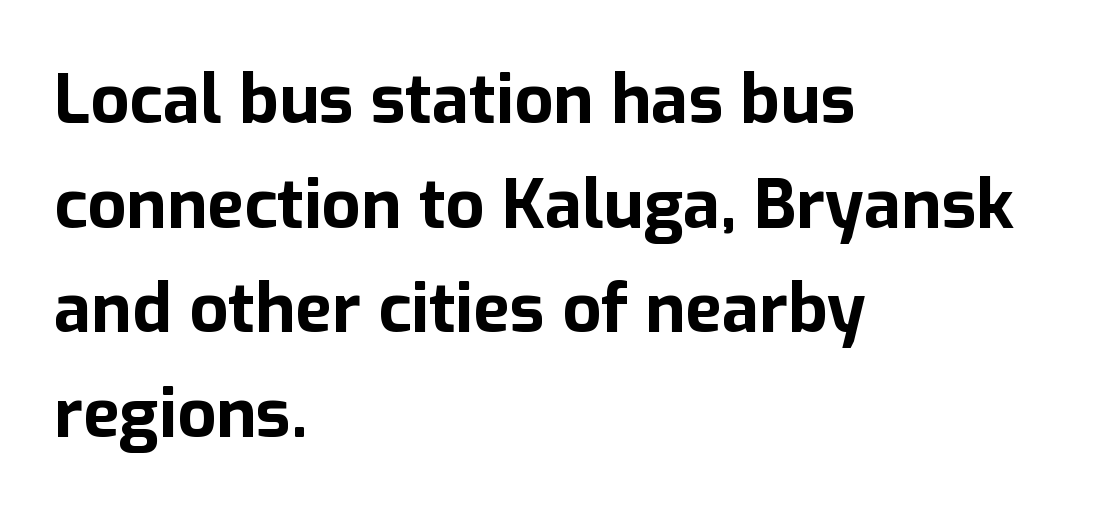
The image shows 68 px bold sans-serif type, upright; set left-aligned, normal line spacing (1.54x), normal letter spacing, not underlined; low stroke contrast and a medium x-height.
